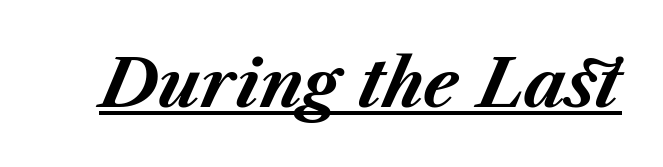
{"italic": "yes", "lean": "right", "slant_degrees": 23, "bold": "yes", "weight": "bold", "width": "normal", "stroke_contrast": "medium", "x_height": "medium", "monospaced": "no", "underline": "yes", "letter_spacing": "normal", "letter_spacing_em": 0.0, "glyph_px": 66}
